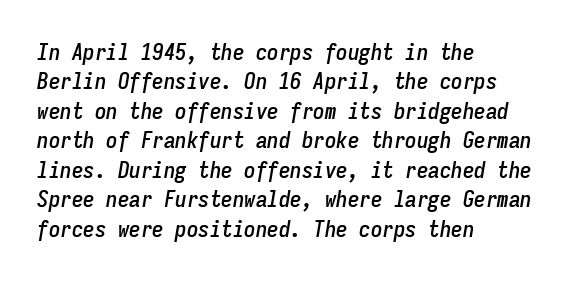
The image shows 23 px text type, italic (leaning right); set left-aligned, normal line spacing (1.28x), normal letter spacing, not underlined.
